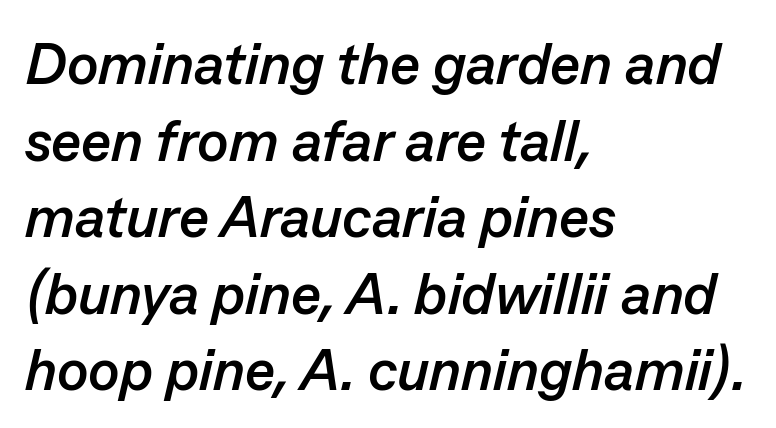
This is oblique type, the kind used for emphasis or titles. Inter-character spacing is left at the font's built-in metrics. Quick note: underline off. I'd describe the lettering as bold — thick and assertive.
